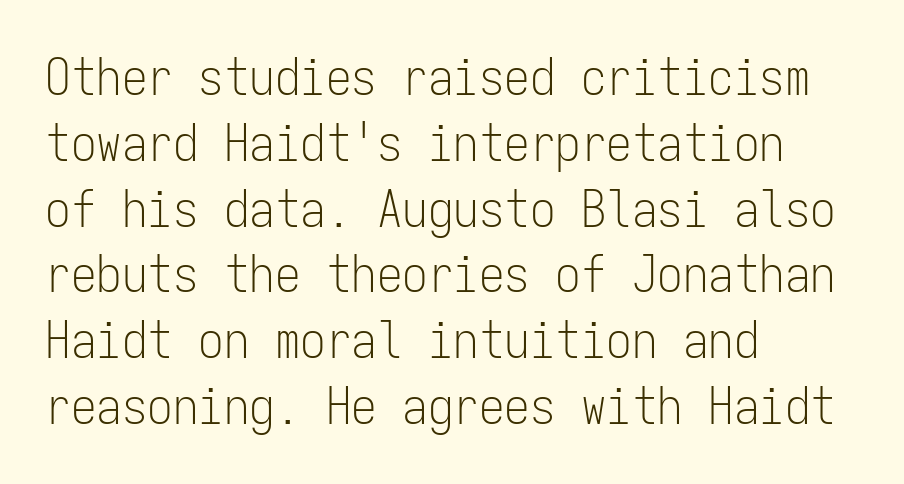
The image shows 51 px light, condensed sans-serif type, upright, monospaced; set left-aligned, normal line spacing (1.29x), normal letter spacing, not underlined; low stroke contrast and a medium x-height.
